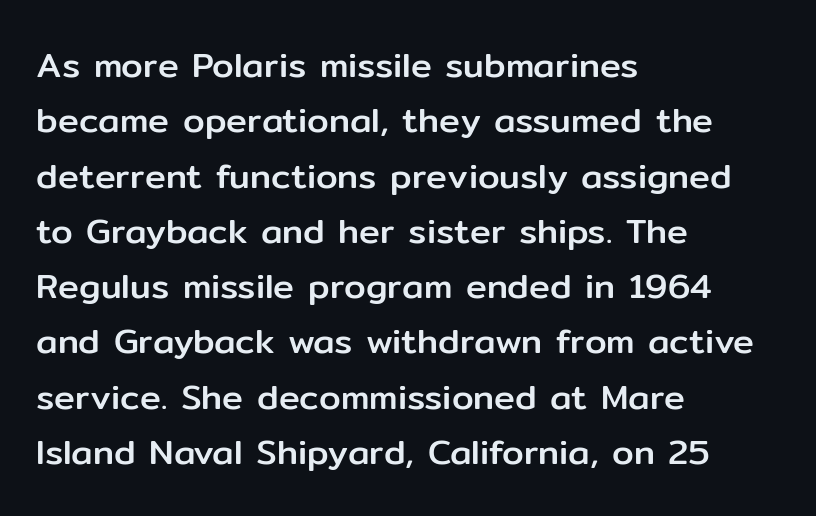
{"serif": "no", "italic": "no", "width": "normal", "stroke_contrast": "low", "x_height": "medium", "monospaced": "no", "underline": "no", "align": "left", "line_spacing": "normal", "line_spacing_ratio": 1.58, "letter_spacing": "normal", "letter_spacing_em": 0.0, "glyph_px": 35}
